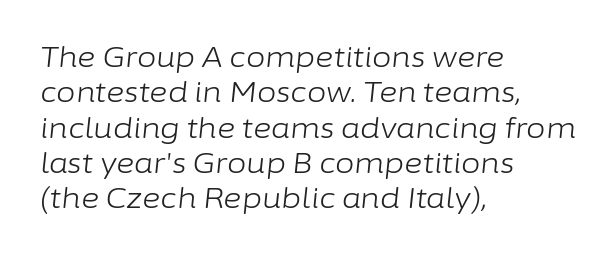
Nobody drew a line under any word here. Stem width sits at or under what a default text font uses. Typeset ragged right — the left edge is the straight one. Successive baselines arrive at the customary interval.
